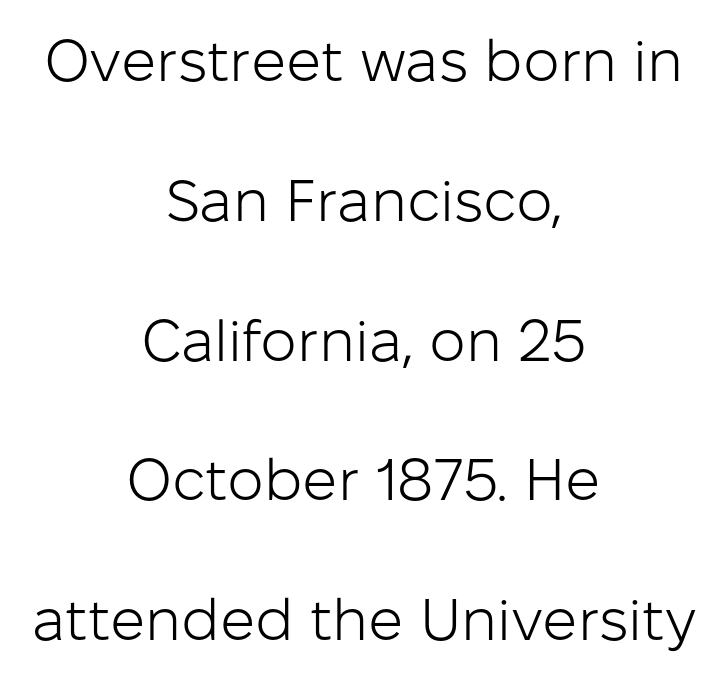
{"serif": "no", "italic": "no", "bold": "no", "weight": "light", "width": "normal", "stroke_contrast": "low", "x_height": "medium", "monospaced": "no", "underline": "no", "align": "center", "line_spacing": "loose", "line_spacing_ratio": 2.41, "letter_spacing": "normal", "letter_spacing_em": 0.0, "glyph_px": 58}
